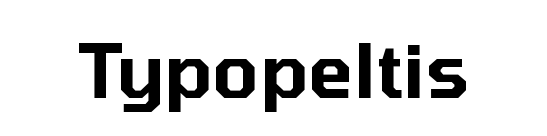
{"serif": "no", "italic": "no", "width": "normal", "stroke_contrast": "low", "x_height": "medium", "monospaced": "no", "underline": "no", "letter_spacing": "normal", "letter_spacing_em": 0.0, "glyph_px": 75}
